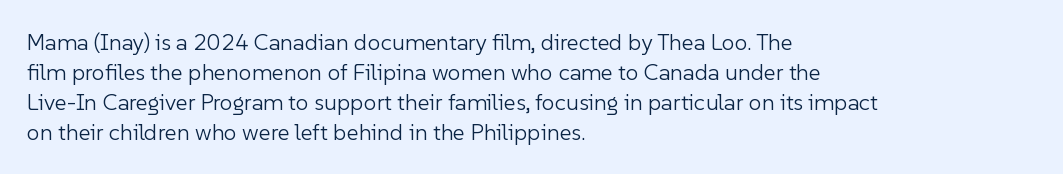
The lines are quadded left. The font sits on the lighter half of the weight spectrum, regular included. Tracking here is standard; glyphs follow each other at the usual distance. Italic? Not at all — the glyphs are vertical. Rule under the text: the space is simply empty.
